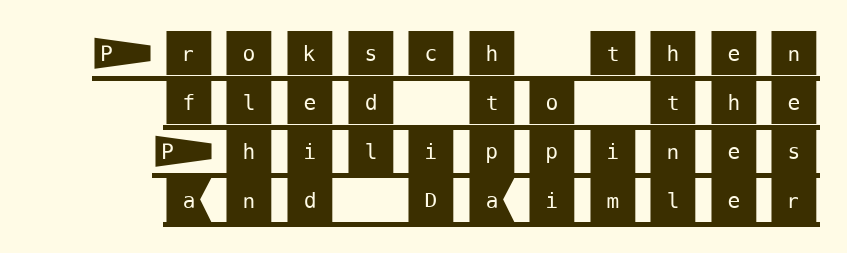
{"serif": "no", "italic": "no", "width": "normal", "stroke_contrast": "medium", "x_height": "large", "underline": "yes", "align": "right", "line_spacing": "tight", "line_spacing_ratio": 0.96, "letter_spacing": "wide", "letter_spacing_em": 0.21, "glyph_px": 51}
